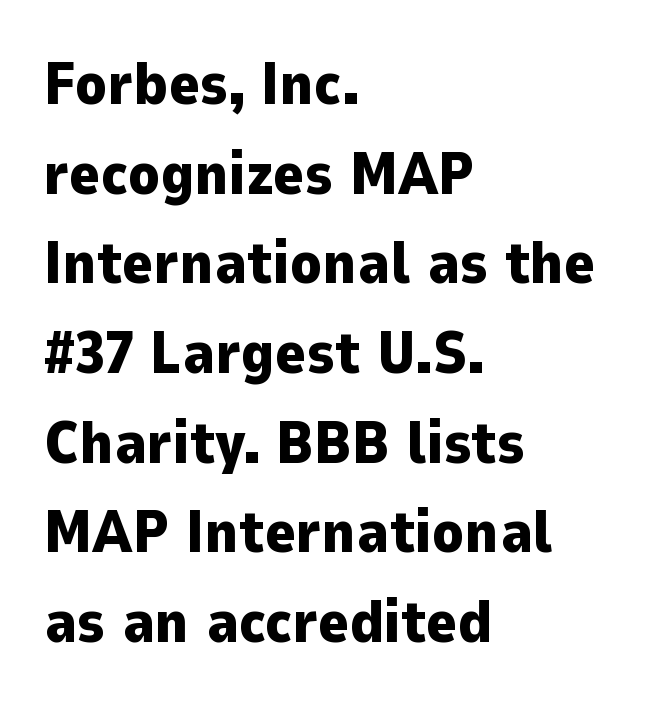
The image shows 59 px heavy sans-serif type, upright; set left-aligned, normal line spacing (1.52x), normal letter spacing, not underlined; low stroke contrast and a medium x-height.
